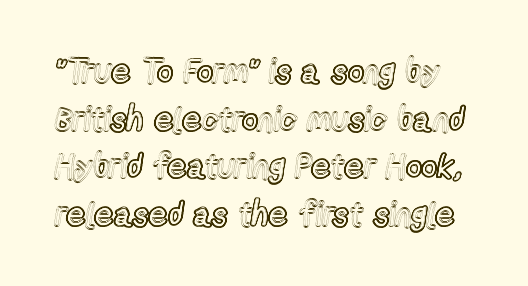
The designer left line spacing at the default. Each letter keeps its own natural width here, so spacing adapts to shape. The horizontal fit of the characters is conventional and even. Plain, unruled lines of type.
